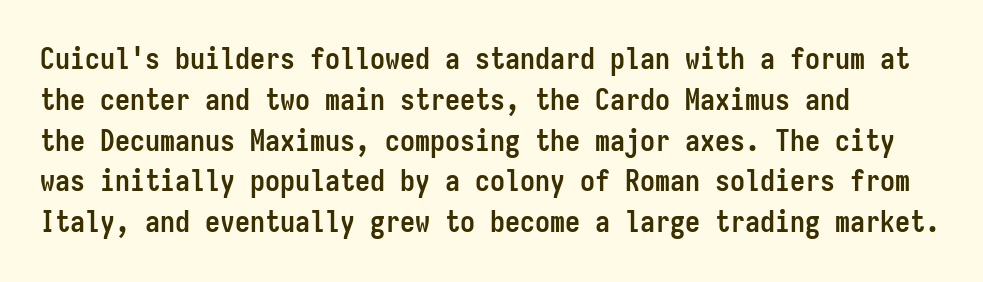
Q: Is the text bold? A: Yes.
Q: Is the text italic (slanted)? A: No, it is upright.
Q: Is the typeface a serif or a sans-serif typeface? A: Sans-serif.
Q: Is the text underlined? A: No.
Q: How is the paragraph aligned? A: Left-aligned.
Q: Is the spacing between letters normal or unusually wide? A: Normal.
Q: Is the spacing between lines tight, normal or loose? A: Normal.
Q: Width (condensed, normal, or wide)? A: Condensed.
Q: Stroke contrast? A: Low.
Q: x-height? A: Medium.
Q: Monospaced? A: Yes.
